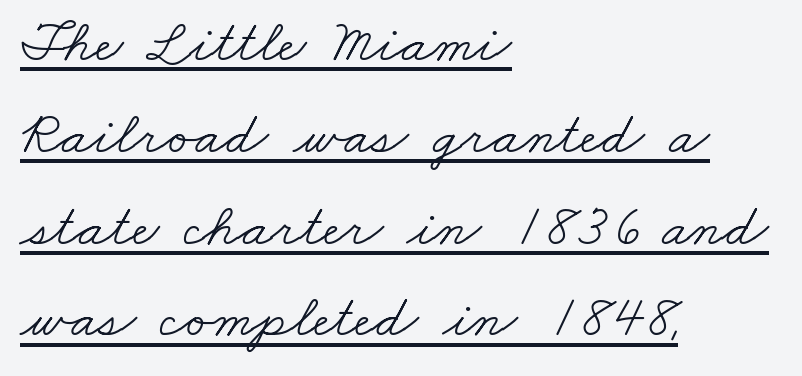
Q: Is the text bold? A: No.
Q: Is the typeface a serif or a sans-serif typeface? A: Serif.
Q: Is the text underlined? A: Yes.
Q: How is the paragraph aligned? A: Left-aligned.
Q: Is the spacing between letters normal or unusually wide? A: Normal.
Q: Is the spacing between lines tight, normal or loose? A: Normal.
Q: Width (condensed, normal, or wide)? A: Wide.
Q: Stroke contrast? A: Low.
Q: x-height? A: Small.
Q: Monospaced? A: No.
